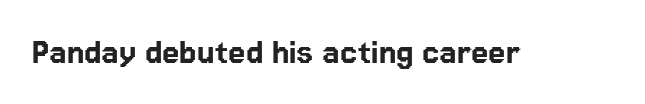
{"serif": "no", "italic": "no", "width": "normal", "stroke_contrast": "low", "x_height": "medium", "monospaced": "no", "underline": "no", "letter_spacing": "normal", "letter_spacing_em": 0.0, "glyph_px": 39}
